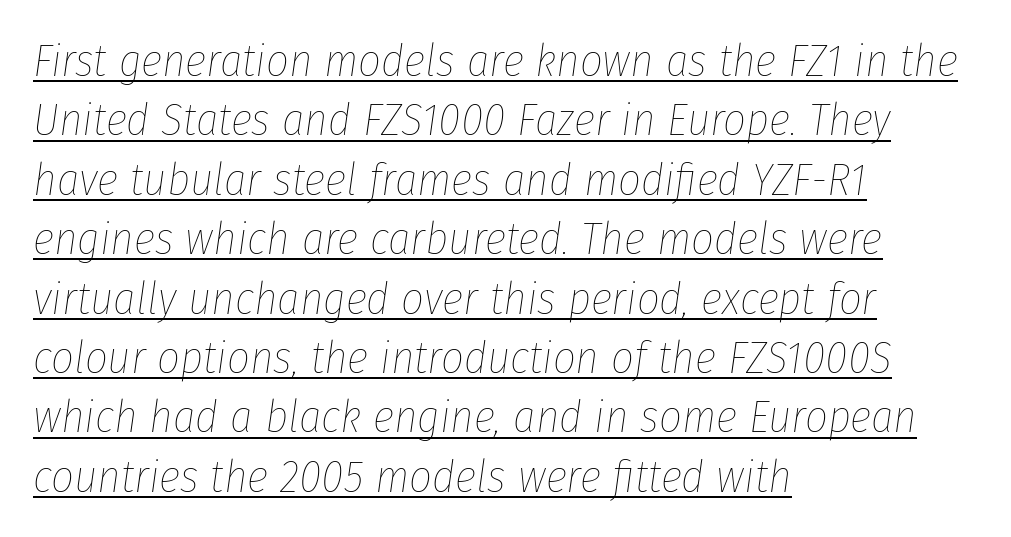
Q: Is the text bold? A: No.
Q: Is the text italic (slanted)? A: Yes, it leans right by about 8 degrees.
Q: Is the text underlined? A: Yes.
Q: How is the paragraph aligned? A: Left-aligned.
Q: Is the spacing between letters normal or unusually wide? A: Normal.
Q: Is the spacing between lines tight, normal or loose? A: Normal.
Q: Width (condensed, normal, or wide)? A: Condensed.
Q: Stroke contrast? A: Low.
Q: x-height? A: Medium.
Q: Monospaced? A: No.
